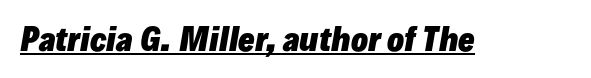
Is the letter spacing exaggerated? No — it looks like the ordinary default. Compared with undecorated copy, this sample adds a rule below the words. Each letter keeps its own natural width here, so spacing adapts to shape. Does the lettering tilt? It does — this is italic.
